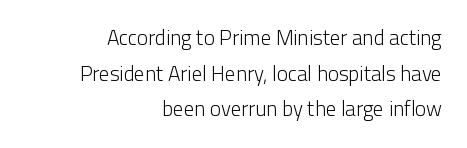
{"italic": "no", "bold": "no", "underline": "no", "align": "right", "line_spacing": "normal", "line_spacing_ratio": 1.7, "letter_spacing": "normal", "letter_spacing_em": 0.0, "glyph_px": 21}
